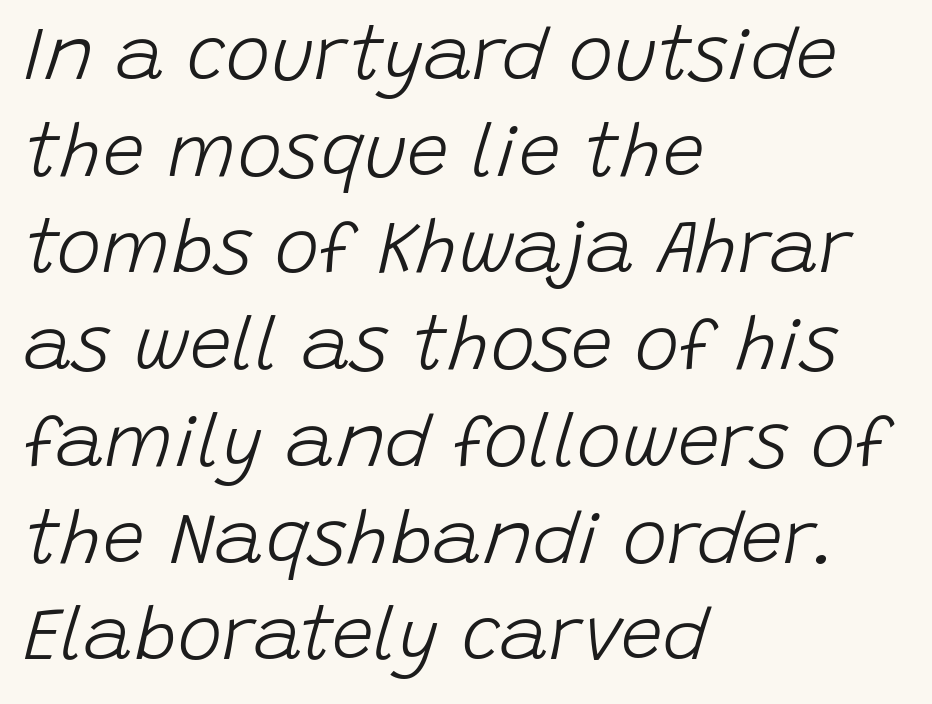
Q: Is the text bold? A: No.
Q: Is the text italic (slanted)? A: Yes, it leans right by about 15 degrees.
Q: Is the text underlined? A: No.
Q: How is the paragraph aligned? A: Left-aligned.
Q: Is the spacing between letters normal or unusually wide? A: Normal.
Q: Is the spacing between lines tight, normal or loose? A: Normal.
Q: Width (condensed, normal, or wide)? A: Normal.
Q: Stroke contrast? A: Low.
Q: x-height? A: Large.
Q: Monospaced? A: No.
